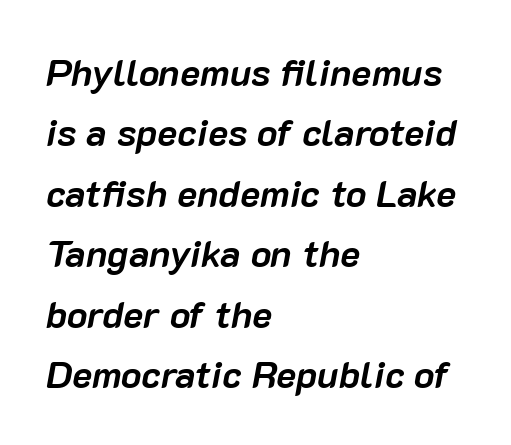
The passage shown is typed in a proportional face where columns would drift. Every row of glyphs begins at an identical x-position on the left. Inter-character spacing is left at the font's built-in metrics. Plenty of ink on the page — the face is bold. Honestly, there is no underline to notice here at all. How would I describe the line gaps? Plain and ordinary.
